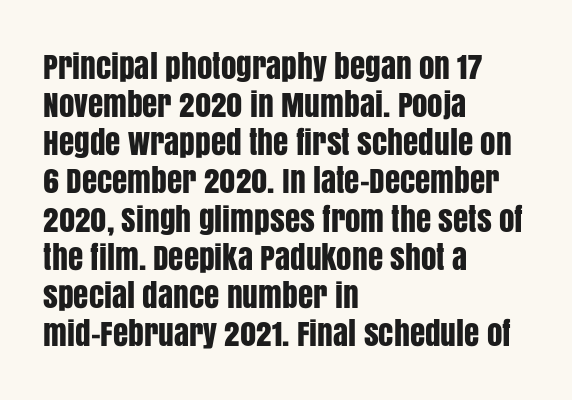
{"serif": "no", "italic": "no", "width": "condensed", "stroke_contrast": "low", "x_height": "large", "monospaced": "no", "underline": "no", "align": "left", "line_spacing_ratio": 1.23, "letter_spacing": "normal", "letter_spacing_em": 0.0, "glyph_px": 31}
